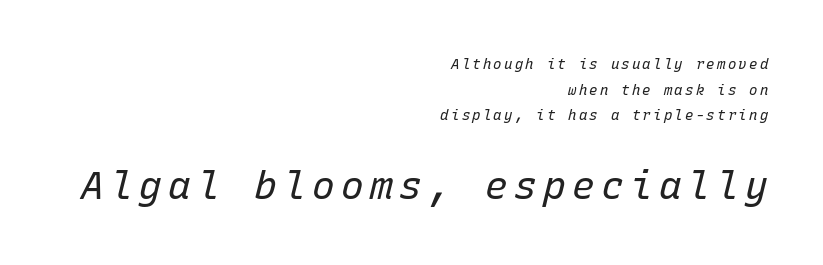
{"italic": "yes", "lean": "right", "slant_degrees": 15, "bold": "no", "weight": "regular", "width": "normal", "stroke_contrast": "low", "x_height": "medium", "monospaced": "yes", "underline": "no", "align": "right", "line_spacing_ratio": 1.83, "larger_block": "second", "size_ratio": 2.71, "glyph_px": 38}
